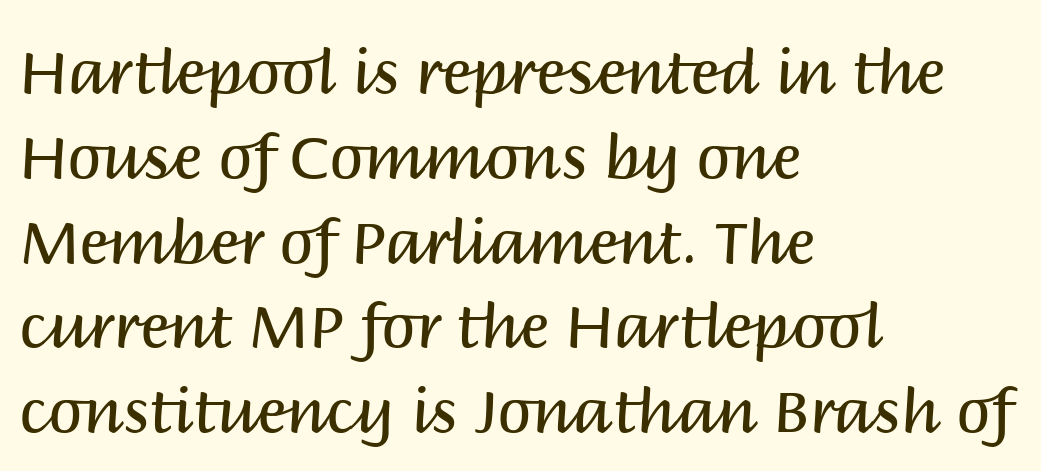
{"serif": "no", "bold": "no", "weight": "regular", "width": "normal", "stroke_contrast": "medium", "x_height": "large", "monospaced": "no", "underline": "no", "align": "left", "line_spacing": "normal", "line_spacing_ratio": 1.39, "letter_spacing": "normal", "letter_spacing_em": 0.0, "glyph_px": 61}
